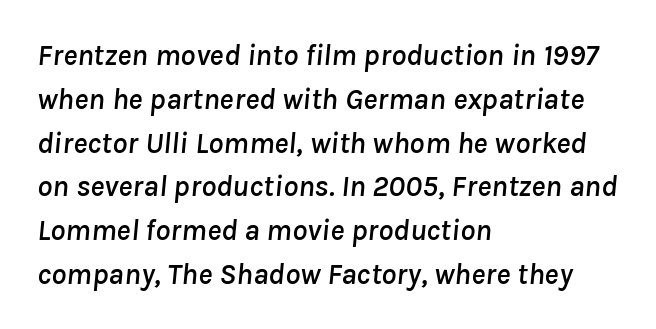
The image shows 30 px text type, italic (leaning right); set left-aligned, normal line spacing (1.46x), normal letter spacing, not underlined; low stroke contrast and a medium x-height.
